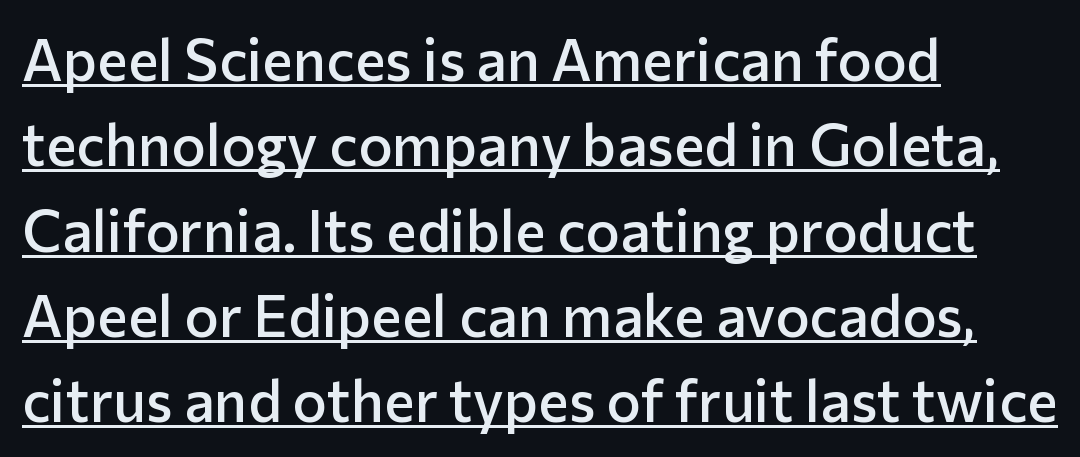
Q: Is the text bold? A: Semi-bold.
Q: Is the text italic (slanted)? A: No, it is upright.
Q: Is the typeface a serif or a sans-serif typeface? A: Sans-serif.
Q: Is the text underlined? A: Yes.
Q: How is the paragraph aligned? A: Left-aligned.
Q: Is the spacing between letters normal or unusually wide? A: Normal.
Q: Is the spacing between lines tight, normal or loose? A: Normal.
Q: Width (condensed, normal, or wide)? A: Normal.
Q: Stroke contrast? A: Low.
Q: x-height? A: Medium.
Q: Monospaced? A: No.
